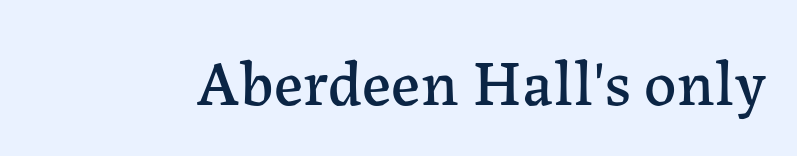
{"serif": "yes", "italic": "no", "width": "normal", "stroke_contrast": "low", "x_height": "medium", "monospaced": "no", "underline": "no", "letter_spacing": "normal", "letter_spacing_em": 0.0, "glyph_px": 64}
